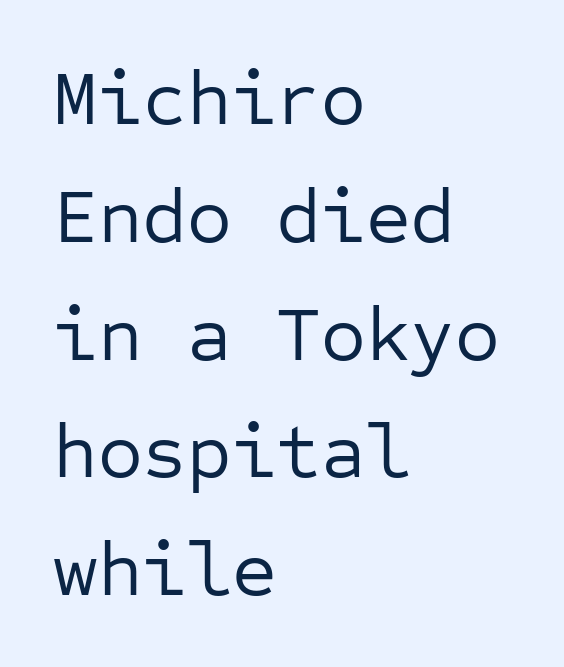
The glyphs in this specimen are sans serif. Rendered with straight, roman letterforms. The designer left line spacing at the default. Weight: in the light-to-regular range. The type is set solid horizontally, with unmodified tracking. Does the copy run flush right? No — it runs flush left.
